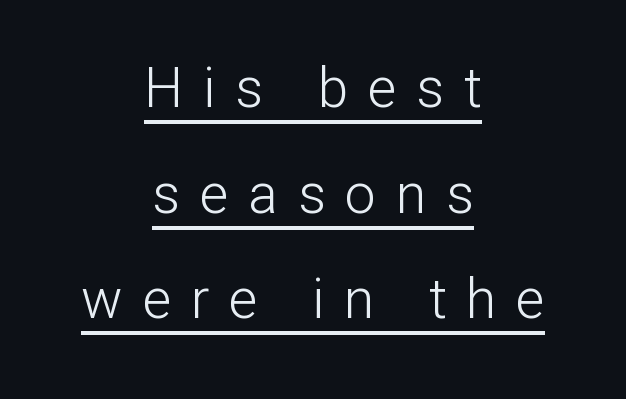
The image shows 55 px light sans-serif type, upright; set centered, loose line spacing (1.92x), unusually wide letter spacing (+0.36 em), underlined; low stroke contrast and a medium x-height.
